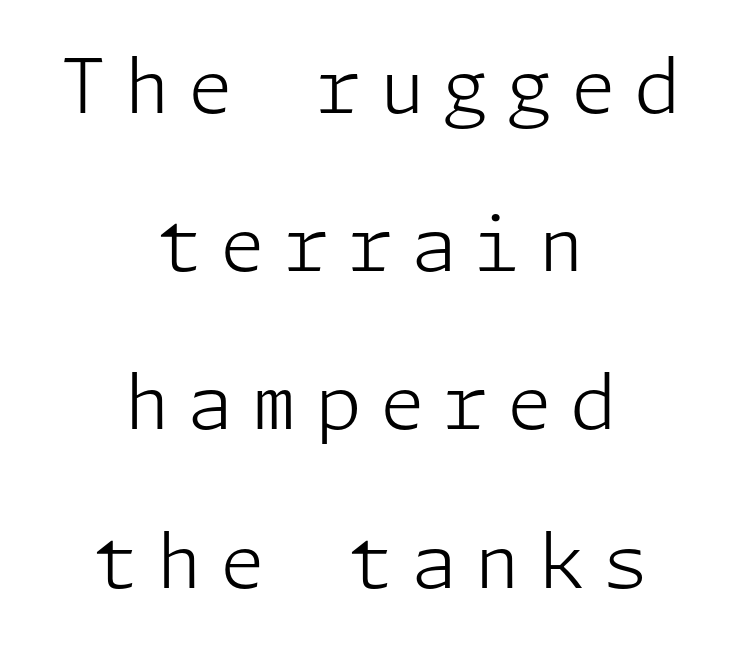
Q: Is the text bold? A: No.
Q: Is the text italic (slanted)? A: No, it is upright.
Q: Is the typeface a serif or a sans-serif typeface? A: Sans-serif.
Q: Is the text underlined? A: No.
Q: How is the paragraph aligned? A: Centered.
Q: Is the spacing between letters normal or unusually wide? A: Unusually wide.
Q: Is the spacing between lines tight, normal or loose? A: Loose.
Q: Width (condensed, normal, or wide)? A: Normal.
Q: Stroke contrast? A: Low.
Q: x-height? A: Medium.
